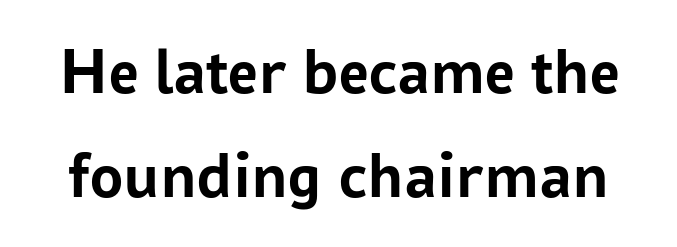
Q: Is the text bold? A: Yes.
Q: Is the text italic (slanted)? A: No, it is upright.
Q: Is the typeface a serif or a sans-serif typeface? A: Sans-serif.
Q: Is the text underlined? A: No.
Q: Is the spacing between letters normal or unusually wide? A: Normal.
Q: Is the spacing between lines tight, normal or loose? A: Normal.
Q: Width (condensed, normal, or wide)? A: Normal.
Q: Stroke contrast? A: Low.
Q: x-height? A: Medium.
Q: Monospaced? A: No.
